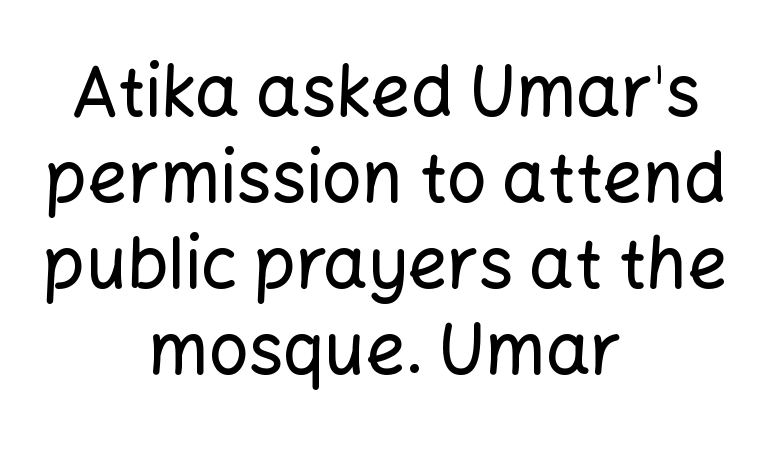
Spacing verdict: proportional, widths tailored to each character. There is no visible air inserted between adjacent glyphs. Posture: straight, roman, zero tilt. Line starts and ends both wander, symmetrically. Bare-footed words on every line. The text was rendered using a sans face with plain stroke endings.
